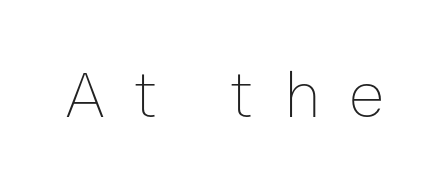
No chunkiness to these letters — they're not bold. Each word looks stretched out because of the extra space between its letters. The typography opts for an upright posture over an oblique one. Bare-footed words on every line. A typesetter would call this proportional, since set widths differ per character.
